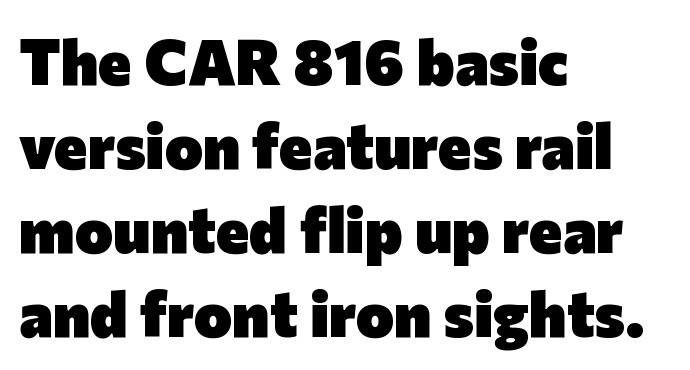
The image shows 64 px heavy sans-serif type, upright; set left-aligned, normal line spacing (1.31x), normal letter spacing, not underlined; low stroke contrast and a medium x-height.
